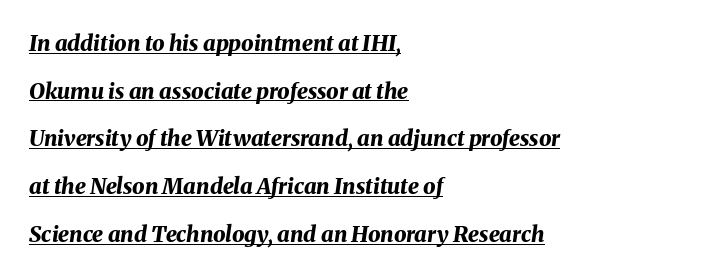
{"italic": "yes", "lean": "right", "slant_degrees": 8, "bold": "yes", "underline": "yes", "align": "left", "line_spacing": "loose", "line_spacing_ratio": 2.17, "letter_spacing": "normal", "letter_spacing_em": 0.0, "glyph_px": 22}
